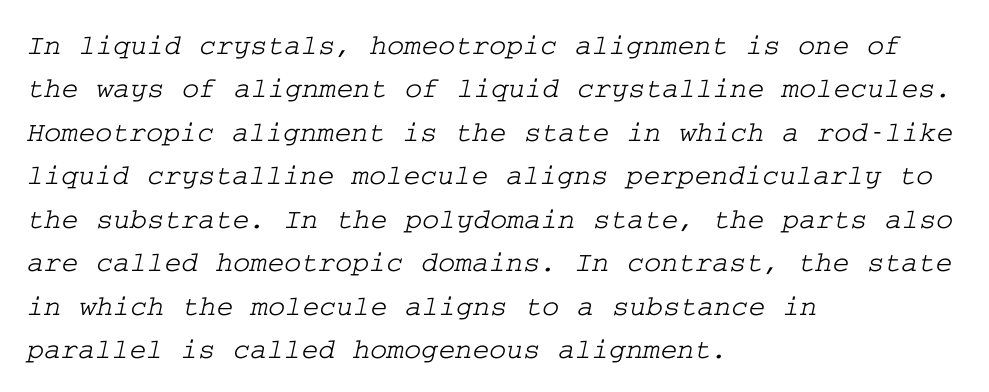
Q: Is the typeface a serif or a sans-serif typeface? A: Serif.
Q: Is the text underlined? A: No.
Q: How is the paragraph aligned? A: Left-aligned.
Q: Is the spacing between letters normal or unusually wide? A: Normal.
Q: Is the spacing between lines tight, normal or loose? A: Normal.
Q: Width (condensed, normal, or wide)? A: Wide.
Q: Stroke contrast? A: Low.
Q: x-height? A: Medium.
